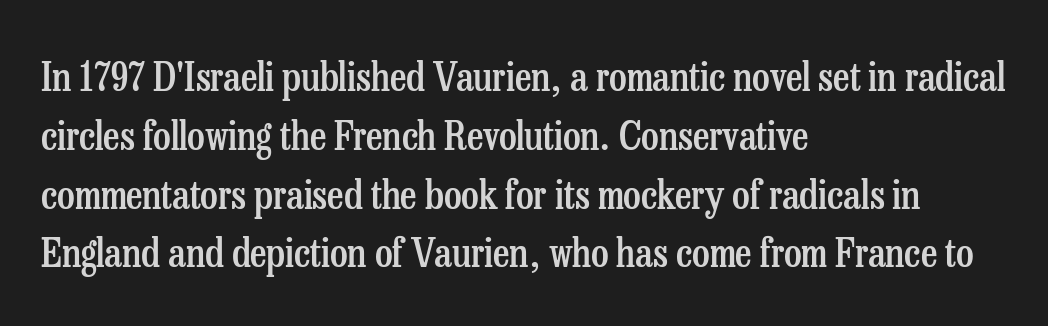
The image shows 40 px semibold, condensed serif type, upright; set left-aligned, normal line spacing (1.47x), normal letter spacing, not underlined; low stroke contrast and a medium x-height.
